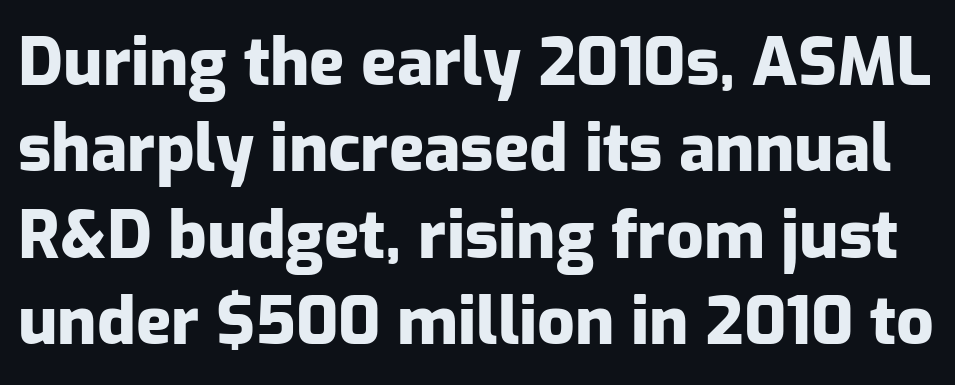
{"serif": "no", "italic": "no", "bold": "yes", "weight": "heavy", "width": "normal", "stroke_contrast": "low", "x_height": "medium", "monospaced": "no", "underline": "no", "line_spacing": "normal", "line_spacing_ratio": 1.31, "letter_spacing": "normal", "letter_spacing_em": 0.0, "glyph_px": 66}
